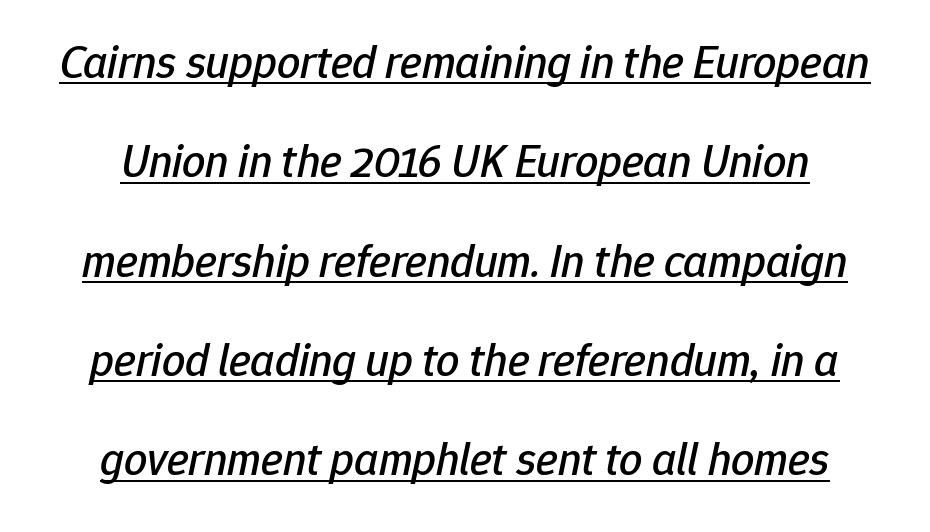
Q: Is the text italic (slanted)? A: Yes, it leans right by about 12 degrees.
Q: Is the text underlined? A: Yes.
Q: Is the spacing between letters normal or unusually wide? A: Normal.
Q: Is the spacing between lines tight, normal or loose? A: Loose.
Q: Width (condensed, normal, or wide)? A: Normal.
Q: Stroke contrast? A: Low.
Q: x-height? A: Medium.
Q: Monospaced? A: No.
